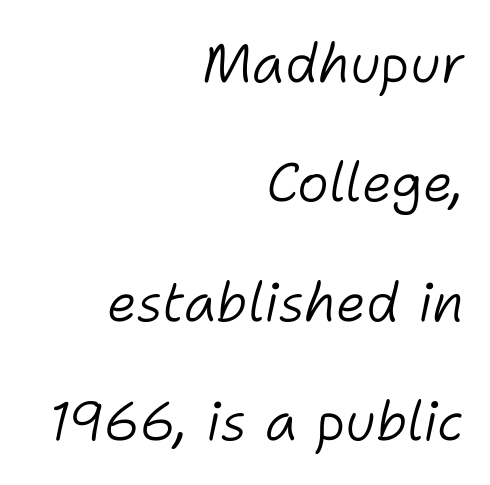
The image shows 54 px light type, italic (leaning right); set right-aligned, loose line spacing (2.21x), normal letter spacing, not underlined; low stroke contrast and a medium x-height.
